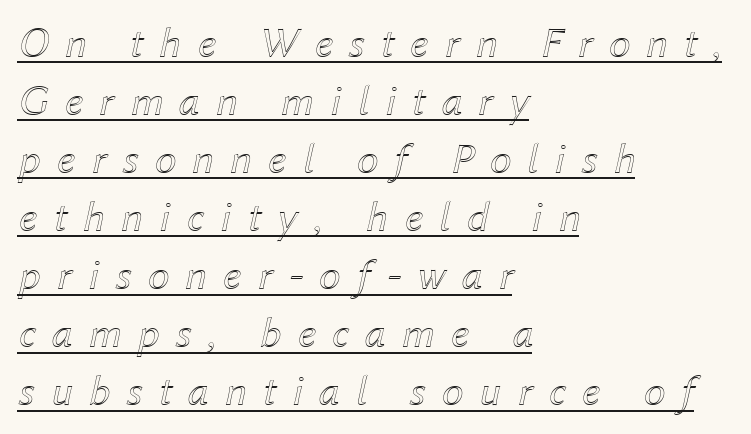
The tracking reads as deliberately expanded to a designer's eye. Short and long lines alike share a common starting point at left. Quick note: interline space is typical. A rule runs beneath these lines of type. The rendering applies a slant to the glyphs.
